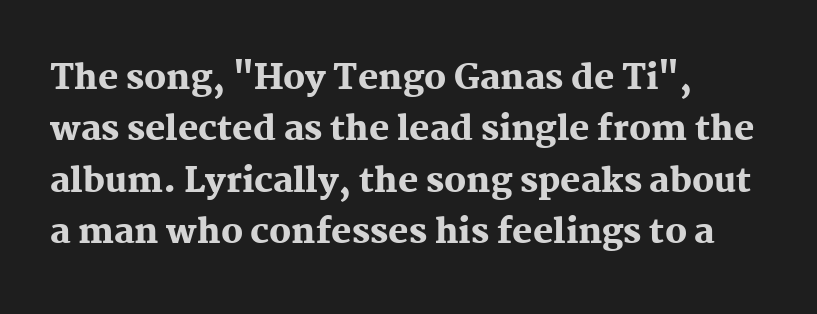
{"serif": "yes", "italic": "no", "bold": "yes", "weight": "heavy", "width": "normal", "stroke_contrast": "medium", "x_height": "medium", "monospaced": "no", "underline": "no", "align": "left", "line_spacing": "normal", "line_spacing_ratio": 1.51, "letter_spacing": "normal", "letter_spacing_em": 0.0, "glyph_px": 34}
